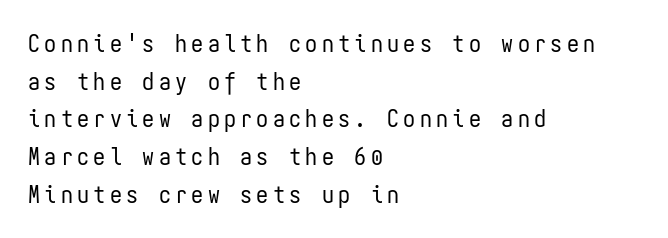
{"italic": "no", "bold": "no", "underline": "no", "align": "left", "line_spacing": "normal", "line_spacing_ratio": 1.57, "glyph_px": 24}
